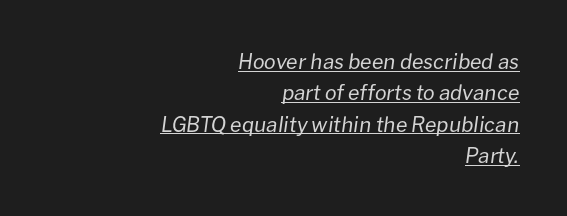
The image shows 21 px text type, italic (leaning right); set right-aligned, normal line spacing (1.49x), normal letter spacing, underlined.
